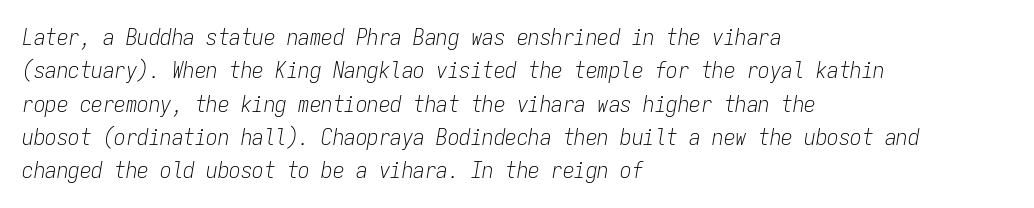
Q: Is the text bold? A: No.
Q: Is the text italic (slanted)? A: Yes, it leans right by about 9 degrees.
Q: Is the text underlined? A: No.
Q: How is the paragraph aligned? A: Left-aligned.
Q: Is the spacing between letters normal or unusually wide? A: Normal.
Q: Is the spacing between lines tight, normal or loose? A: Normal.
